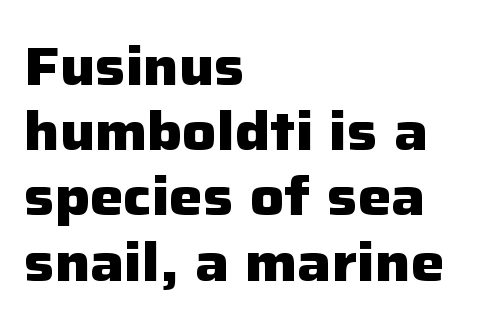
A typesetter would call this proportional, since set widths differ per character. Underlining? Definitely not there. This rendering leaves character spacing at its baseline value. Unlike italic type, these characters show no tilt at all.
